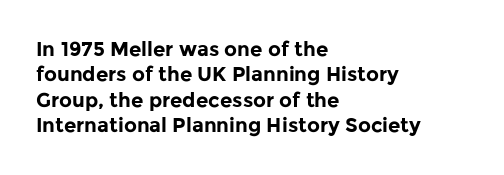
{"italic": "no", "bold": "yes", "underline": "no", "align": "left", "line_spacing": "normal", "line_spacing_ratio": 1.27, "letter_spacing": "normal", "letter_spacing_em": 0.0, "glyph_px": 20}
